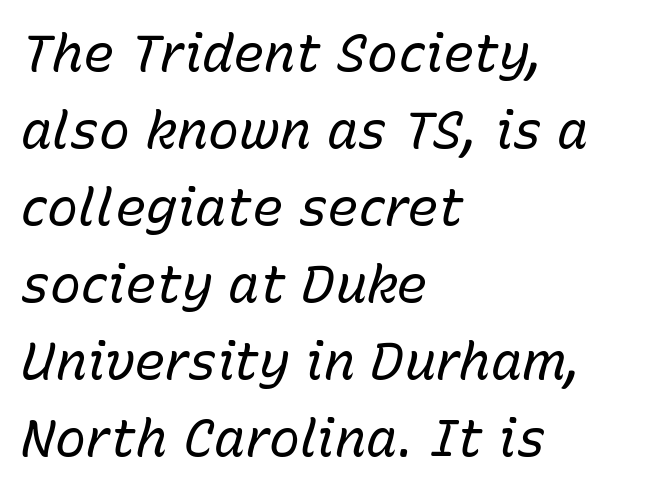
Q: Is the text bold? A: No.
Q: Is the text italic (slanted)? A: Yes, it leans right by about 15 degrees.
Q: Is the text underlined? A: No.
Q: How is the paragraph aligned? A: Left-aligned.
Q: Is the spacing between letters normal or unusually wide? A: Normal.
Q: Is the spacing between lines tight, normal or loose? A: Normal.
Q: Width (condensed, normal, or wide)? A: Normal.
Q: Stroke contrast? A: Low.
Q: x-height? A: Medium.
Q: Monospaced? A: No.
